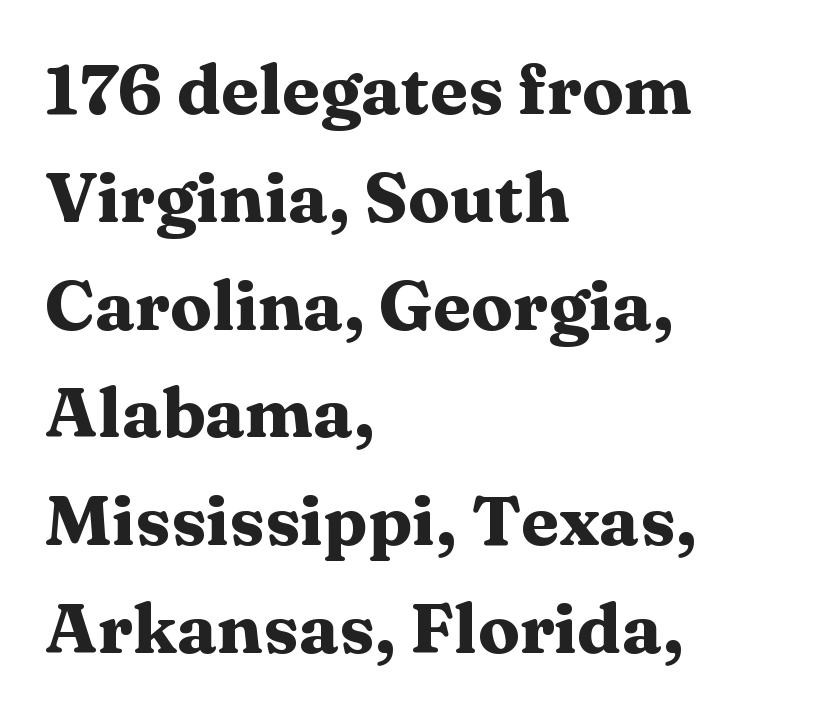
Q: Is the text bold? A: Yes.
Q: Is the text italic (slanted)? A: No, it is upright.
Q: Is the typeface a serif or a sans-serif typeface? A: Serif.
Q: Is the text underlined? A: No.
Q: How is the paragraph aligned? A: Left-aligned.
Q: Is the spacing between letters normal or unusually wide? A: Normal.
Q: Is the spacing between lines tight, normal or loose? A: Normal.
Q: Width (condensed, normal, or wide)? A: Wide.
Q: Stroke contrast? A: Medium.
Q: x-height? A: Medium.
Q: Monospaced? A: No.
